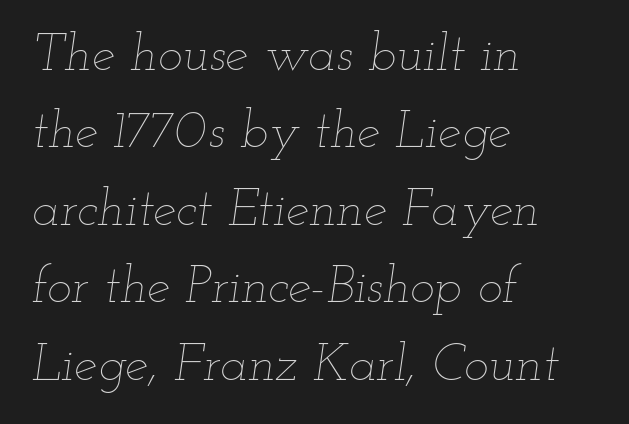
{"italic": "yes", "lean": "right", "slant_degrees": 12, "bold": "no", "weight": "thin", "width": "wide", "stroke_contrast": "low", "x_height": "small", "monospaced": "no", "underline": "no", "align": "left", "line_spacing": "normal", "line_spacing_ratio": 1.49, "letter_spacing": "normal", "letter_spacing_em": 0.0, "glyph_px": 52}
